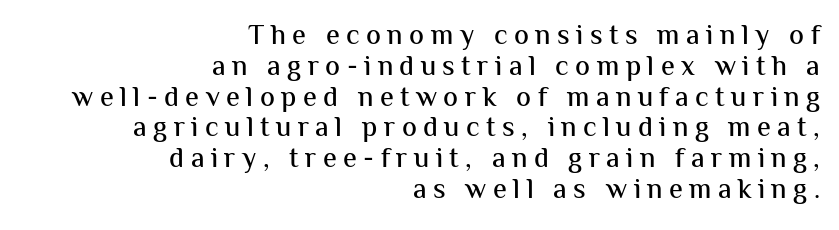
{"serif": "no", "italic": "no", "width": "normal", "stroke_contrast": "medium", "x_height": "medium", "monospaced": "no", "underline": "no", "align": "right", "line_spacing": "tight", "line_spacing_ratio": 1.1, "letter_spacing": "wide", "letter_spacing_em": 0.23, "glyph_px": 28}
